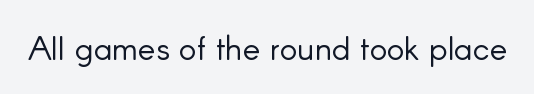
{"serif": "no", "italic": "no", "bold": "no", "weight": "light", "width": "normal", "stroke_contrast": "low", "x_height": "small", "monospaced": "no", "underline": "no", "letter_spacing": "normal", "letter_spacing_em": 0.0, "glyph_px": 33}
